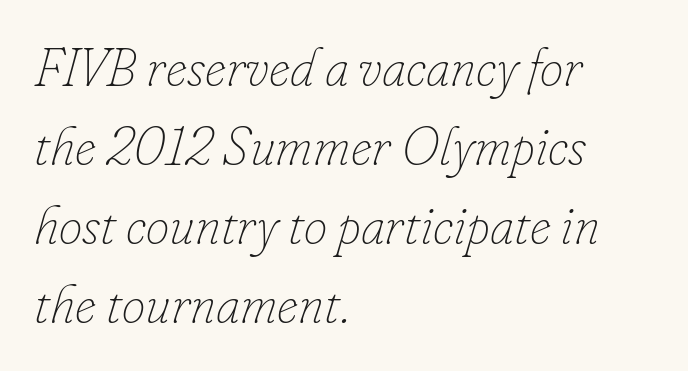
The image shows 53 px thin type, italic (leaning right); set left-aligned, normal line spacing (1.49x), normal letter spacing, not underlined; low stroke contrast and a small x-height.
